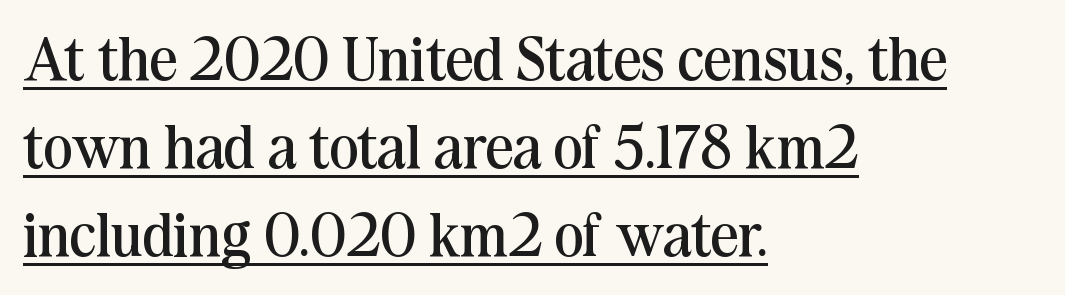
Vertical spacing — default. A roman cut, with each character standing at attention. No extra ink here — the face is not bold. There is no visible air inserted between adjacent glyphs. Check where the strokes stop: tiny serifs finish them off. Students, observe the line beneath the letters — that is underlining.
